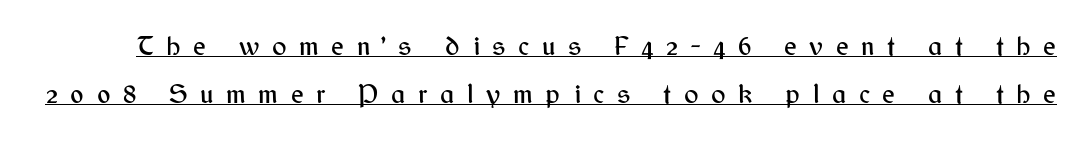
Q: Is the text italic (slanted)? A: No, it is upright.
Q: Is the text underlined? A: Yes.
Q: Is the spacing between letters normal or unusually wide? A: Unusually wide.
